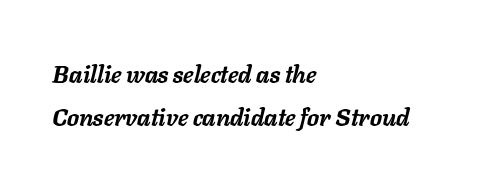
The characters look thick and weighty, a clear bold. The space directly below the letters is spotless. Emphasis-style slanted type is in use. Does extra space separate the letters? No, they use regular spacing. Visually the block forms a straight wall on the left and a jagged coastline on the right.
